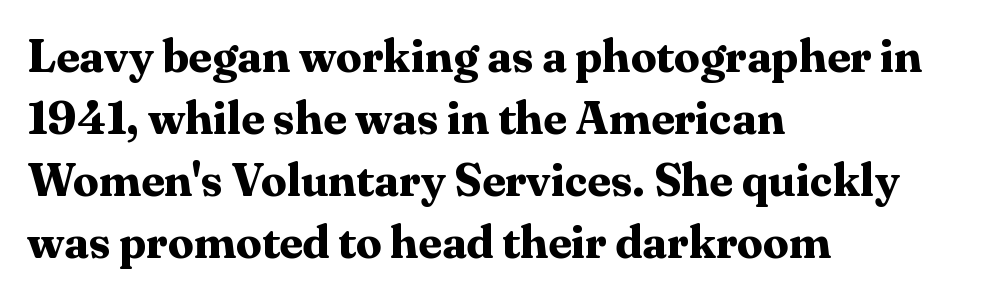
{"serif": "yes", "italic": "no", "bold": "yes", "weight": "bold", "width": "normal", "stroke_contrast": "medium", "x_height": "medium", "monospaced": "no", "underline": "no", "align": "left", "line_spacing": "normal", "line_spacing_ratio": 1.35, "letter_spacing": "normal", "letter_spacing_em": 0.0, "glyph_px": 46}
